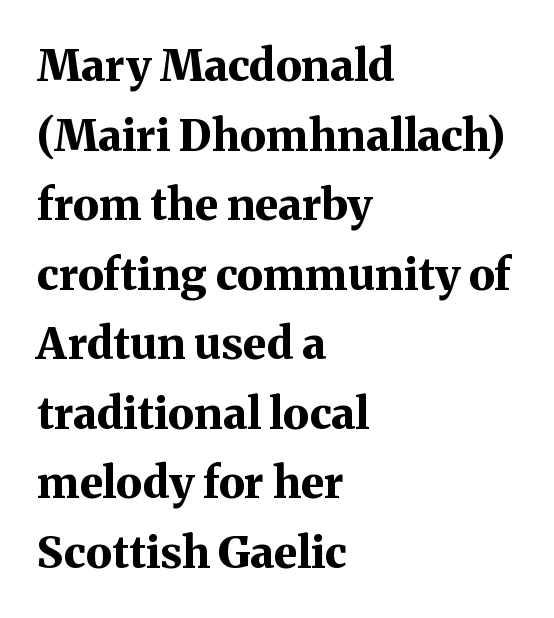
Q: Is the text bold? A: Yes.
Q: Is the text italic (slanted)? A: No, it is upright.
Q: Is the typeface a serif or a sans-serif typeface? A: Serif.
Q: Is the text underlined? A: No.
Q: How is the paragraph aligned? A: Left-aligned.
Q: Is the spacing between letters normal or unusually wide? A: Normal.
Q: Is the spacing between lines tight, normal or loose? A: Normal.
Q: Width (condensed, normal, or wide)? A: Normal.
Q: Stroke contrast? A: Medium.
Q: x-height? A: Medium.
Q: Monospaced? A: No.
